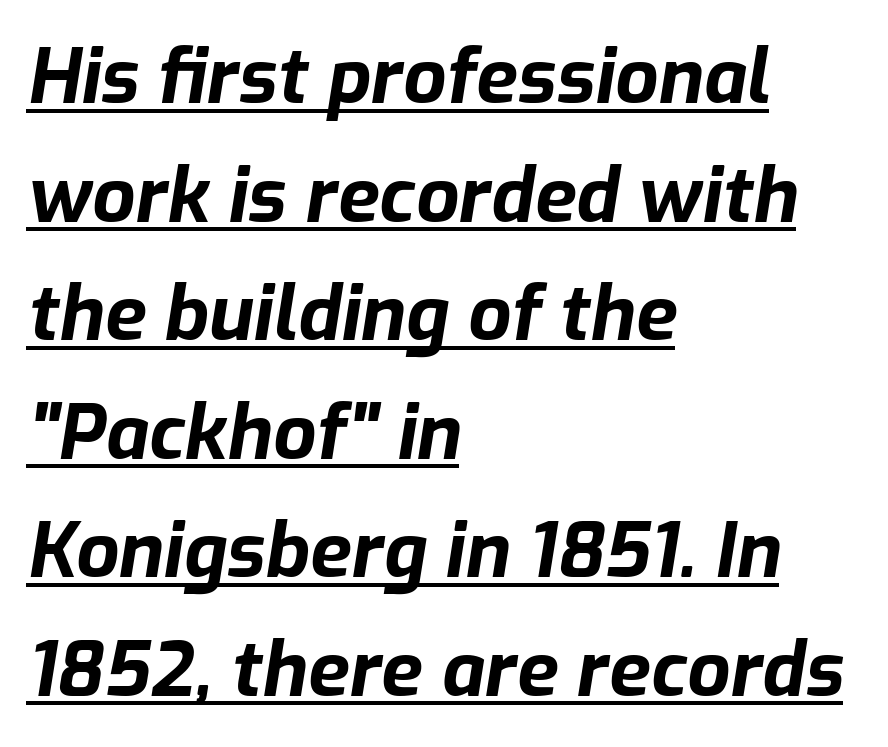
Q: Is the text bold? A: Yes.
Q: Is the text italic (slanted)? A: Yes, it leans right by about 9 degrees.
Q: Is the text underlined? A: Yes.
Q: How is the paragraph aligned? A: Left-aligned.
Q: Is the spacing between letters normal or unusually wide? A: Normal.
Q: Is the spacing between lines tight, normal or loose? A: Normal.
Q: Width (condensed, normal, or wide)? A: Normal.
Q: Stroke contrast? A: Low.
Q: x-height? A: Medium.
Q: Monospaced? A: No.
